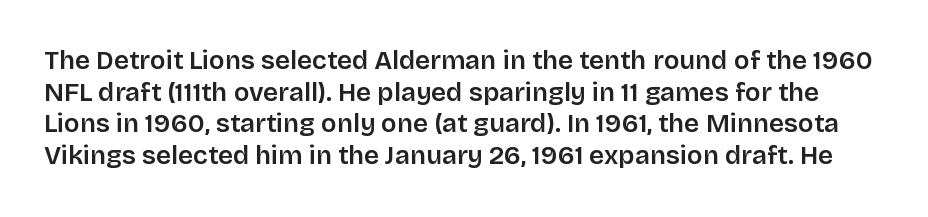
Q: Is the text bold? A: Semi-bold.
Q: Is the text italic (slanted)? A: No, it is upright.
Q: Is the text underlined? A: No.
Q: Is the spacing between letters normal or unusually wide? A: Normal.
